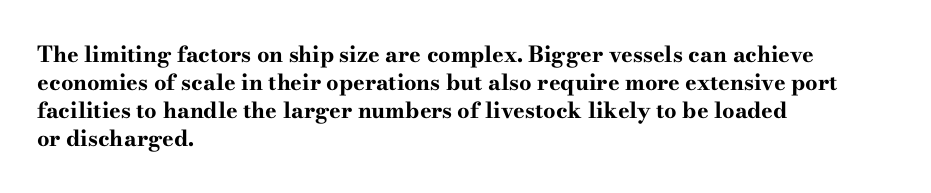
{"italic": "no", "bold": "yes", "underline": "no", "align": "left", "line_spacing": "normal", "line_spacing_ratio": 1.28, "letter_spacing": "normal", "letter_spacing_em": 0.0, "glyph_px": 22}
